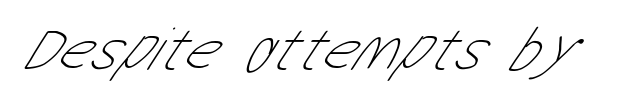
Q: Is the text bold? A: No.
Q: Is the typeface a serif or a sans-serif typeface? A: Sans-serif.
Q: Is the text underlined? A: No.
Q: Is the spacing between letters normal or unusually wide? A: Normal.
Q: Width (condensed, normal, or wide)? A: Condensed.
Q: Stroke contrast? A: Low.
Q: x-height? A: Medium.
Q: Monospaced? A: No.
